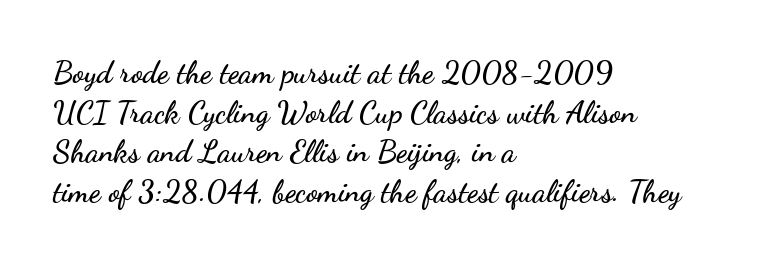
The image shows 31 px wide sans-serif type; set left-aligned, normal line spacing (1.28x), normal letter spacing, not underlined; low stroke contrast and a small x-height.
